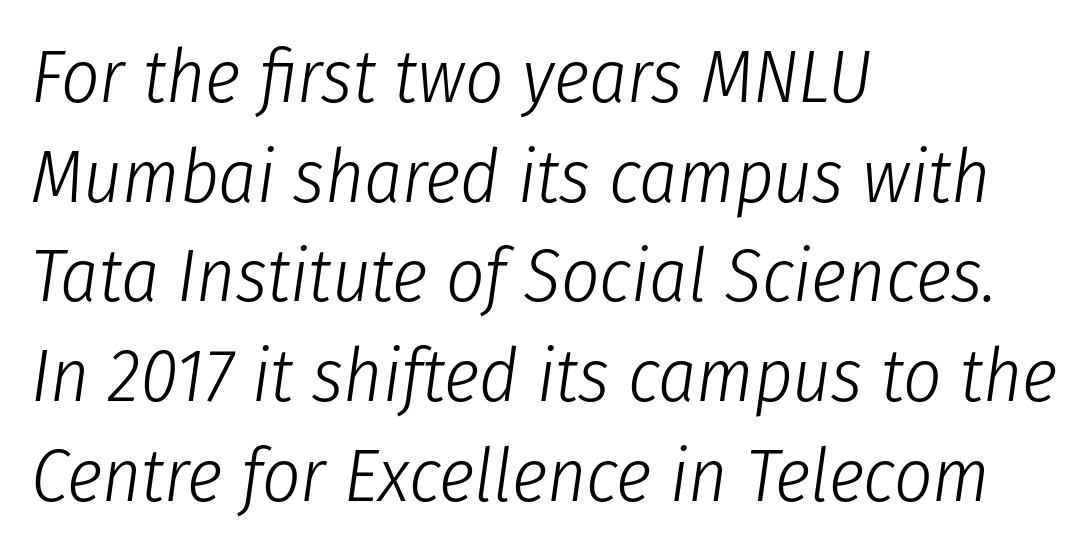
The image shows 75 px light, condensed type, italic (leaning right); set left-aligned, normal line spacing (1.33x), normal letter spacing, not underlined; low stroke contrast and a medium x-height.
